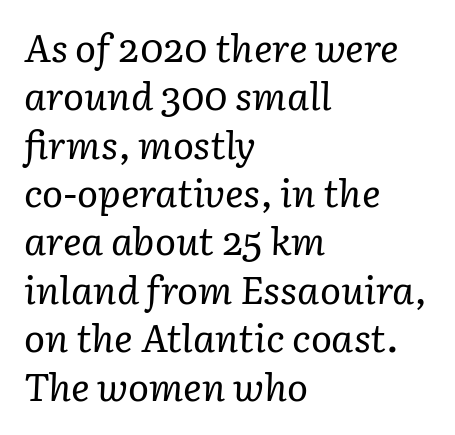
The image shows 39 px regular-weight serif type, italic (leaning right); set left-aligned, line spacing 1.24x, normal letter spacing, not underlined; low stroke contrast and a medium x-height.
